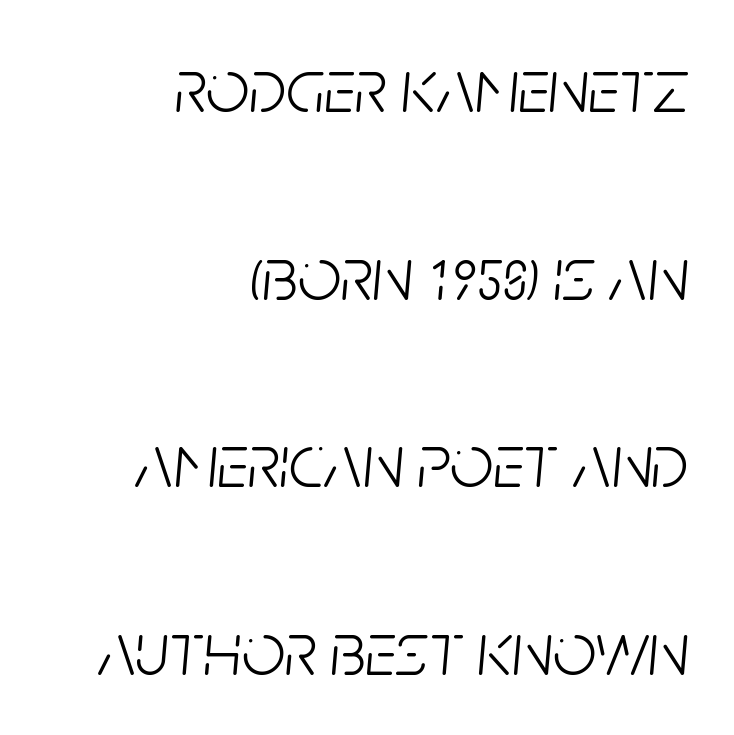
Q: Is the text bold? A: No.
Q: Is the text italic (slanted)? A: Yes, it leans right by about 5 degrees.
Q: Is the text underlined? A: No.
Q: How is the paragraph aligned? A: Right-aligned.
Q: Is the spacing between letters normal or unusually wide? A: Normal.
Q: Is the spacing between lines tight, normal or loose? A: Loose.
Q: Width (condensed, normal, or wide)? A: Condensed.
Q: Stroke contrast? A: Low.
Q: x-height? A: Large.
Q: Monospaced? A: No.
